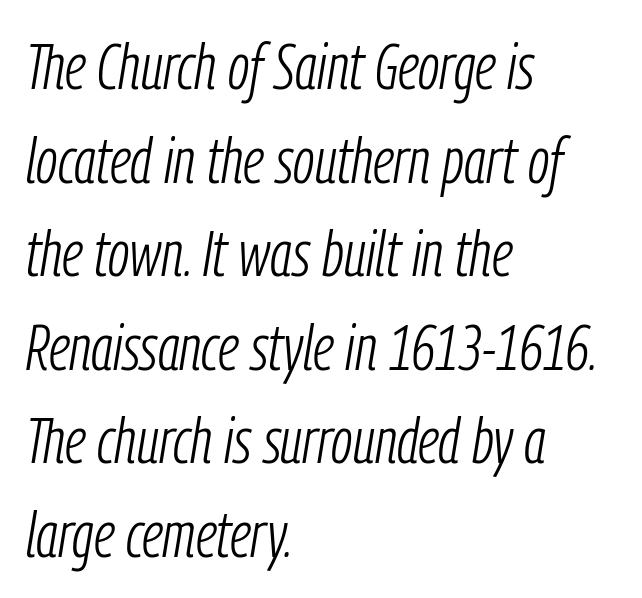
Each line starts at the same left margin while the right side varies. Tracking value appears to be zero — textbook default spacing. Bold? No — there's no thickening of the strokes. Slant detected: the letters are inclined.
